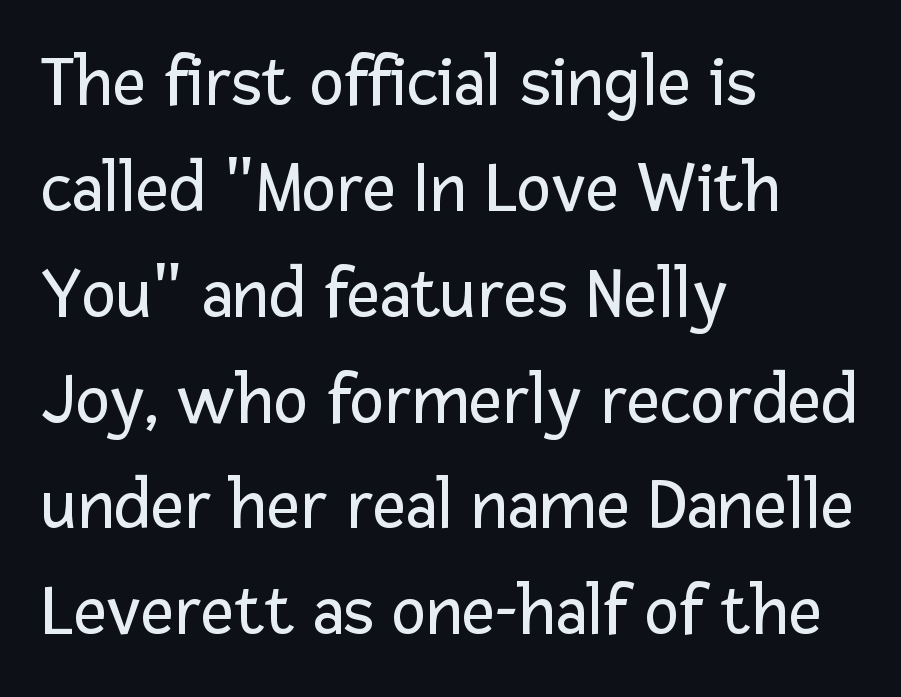
Descenders hang freely into open space. Think standard paragraph weight, or any step lighter than that. These lines stack with their left ends in a neat column. Unlike italic type, these characters show no tilt at all. Letter spacing: default.
